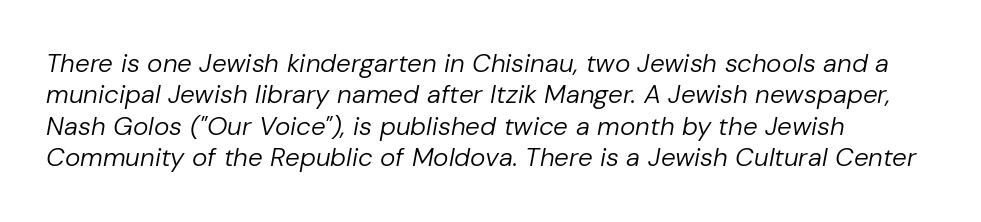
Q: Is the text bold? A: No.
Q: Is the text italic (slanted)? A: Yes, it leans right by about 10 degrees.
Q: Is the text underlined? A: No.
Q: How is the paragraph aligned? A: Left-aligned.
Q: Is the spacing between letters normal or unusually wide? A: Normal.
